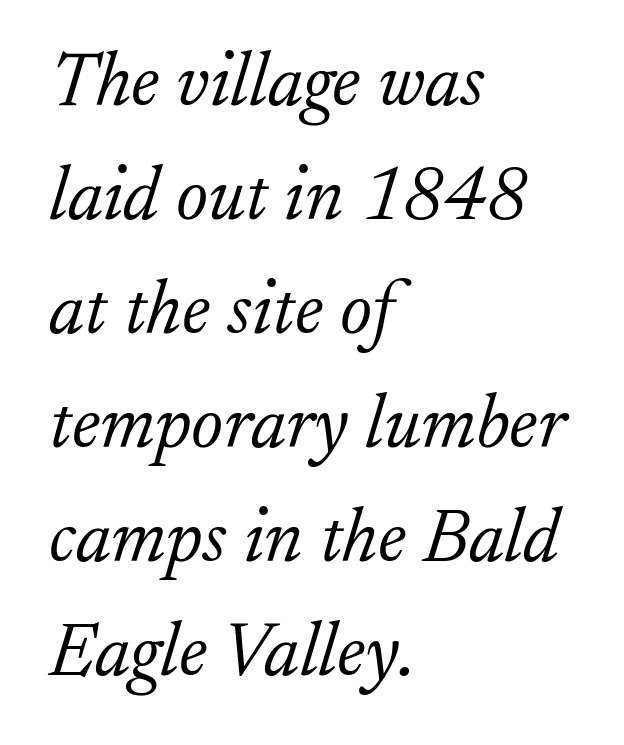
{"serif": "yes", "italic": "yes", "lean": "right", "slant_degrees": 17, "bold": "no", "weight": "light", "width": "normal", "stroke_contrast": "low", "x_height": "small", "monospaced": "no", "underline": "no", "align": "left", "line_spacing": "normal", "line_spacing_ratio": 1.5, "letter_spacing": "normal", "letter_spacing_em": 0.0, "glyph_px": 76}
